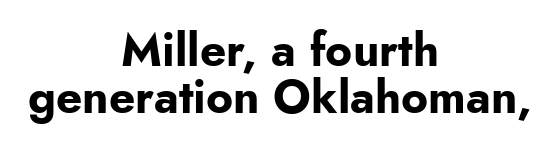
Default kerning and tracking; the words read as compact shapes. If you folded the block vertically in half, each line would mirror itself in length. Serif or sans? Sans — the stroke terminals are bare. No word sits above an underline. The passage shown is typed in a proportional face where columns would drift.
